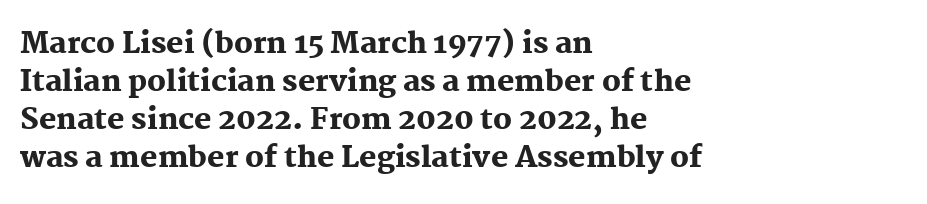
The image shows 29 px heavy serif type, upright; set left-aligned, normal line spacing (1.31x), normal letter spacing, not underlined; medium stroke contrast and a medium x-height.
